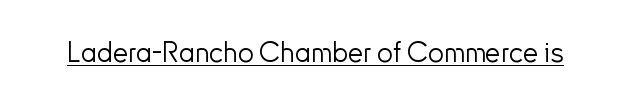
{"serif": "no", "italic": "no", "bold": "no", "weight": "light", "width": "normal", "stroke_contrast": "low", "x_height": "small", "monospaced": "no", "underline": "yes", "letter_spacing": "normal", "letter_spacing_em": 0.0, "glyph_px": 28}
